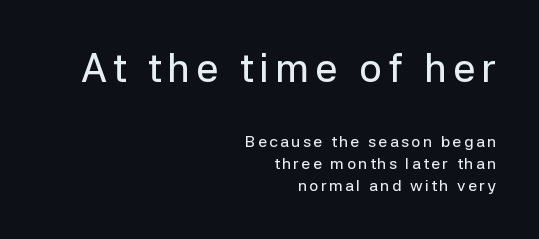
The image shows 40 px sans-serif type, upright; set right-aligned, normal line spacing (1.39x), not underlined; the first (top) block is 2.5x larger; low stroke contrast and a medium x-height.
